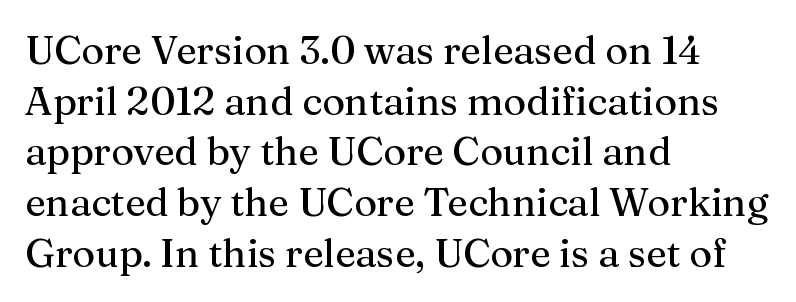
The image shows 39 px serif type, upright; set left-aligned, normal line spacing (1.3x), normal letter spacing, not underlined; medium stroke contrast and a medium x-height.
